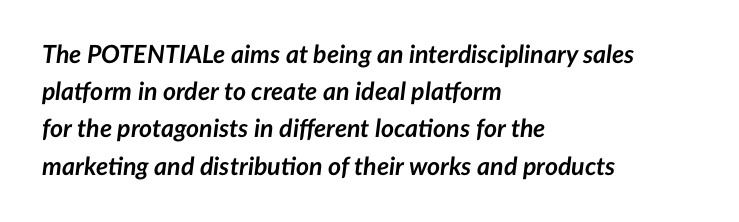
{"italic": "yes", "lean": "right", "slant_degrees": 7, "bold": "yes", "underline": "no", "align": "left", "line_spacing": "normal", "line_spacing_ratio": 1.49, "letter_spacing": "normal", "letter_spacing_em": 0.0, "glyph_px": 25}
